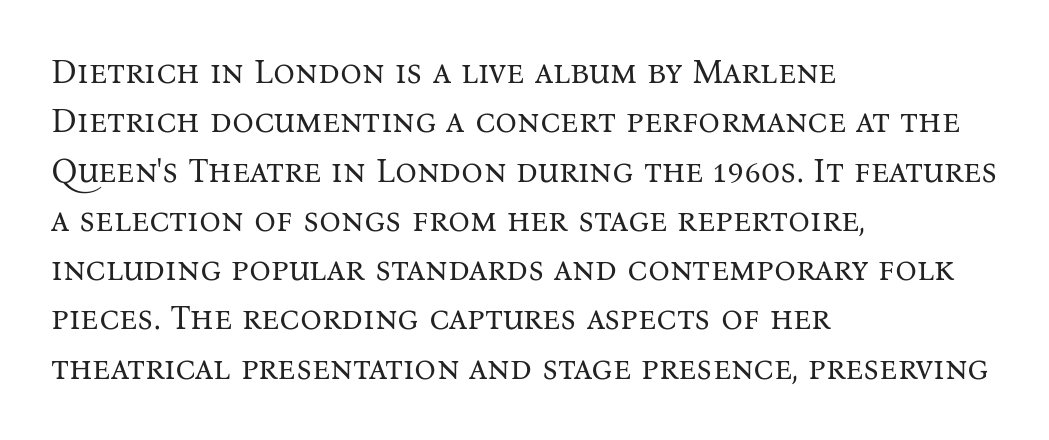
Q: Is the text bold? A: No.
Q: Is the text italic (slanted)? A: No, it is upright.
Q: Is the typeface a serif or a sans-serif typeface? A: Serif.
Q: Is the text underlined? A: No.
Q: How is the paragraph aligned? A: Left-aligned.
Q: Is the spacing between letters normal or unusually wide? A: Normal.
Q: Is the spacing between lines tight, normal or loose? A: Normal.
Q: Width (condensed, normal, or wide)? A: Normal.
Q: Stroke contrast? A: Medium.
Q: x-height? A: Medium.
Q: Monospaced? A: No.
